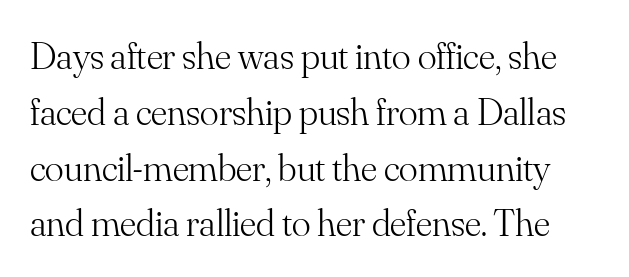
Q: Is the text bold? A: No.
Q: Is the text italic (slanted)? A: No, it is upright.
Q: Is the typeface a serif or a sans-serif typeface? A: Serif.
Q: Is the text underlined? A: No.
Q: Is the spacing between letters normal or unusually wide? A: Normal.
Q: Is the spacing between lines tight, normal or loose? A: Normal.
Q: Width (condensed, normal, or wide)? A: Normal.
Q: Stroke contrast? A: Medium.
Q: x-height? A: Small.
Q: Monospaced? A: No.
